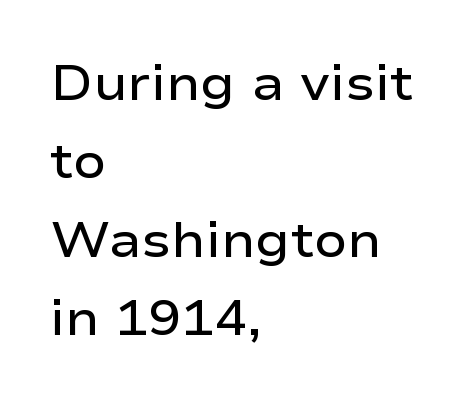
The image shows 49 px semibold, wide sans-serif type, upright; set left-aligned, normal line spacing (1.6x), normal letter spacing, not underlined; low stroke contrast and a medium x-height.
